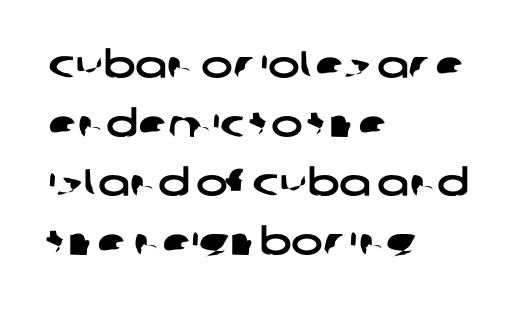
Q: Is the typeface a serif or a sans-serif typeface? A: Sans-serif.
Q: Is the text underlined? A: No.
Q: How is the paragraph aligned? A: Left-aligned.
Q: Is the spacing between letters normal or unusually wide? A: Normal.
Q: Is the spacing between lines tight, normal or loose? A: Normal.
Q: Width (condensed, normal, or wide)? A: Wide.
Q: Stroke contrast? A: Low.
Q: x-height? A: Large.
Q: Monospaced? A: No.
